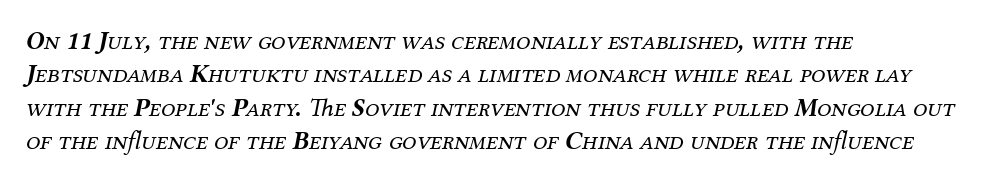
Each row of text sits above clean, open space. A typesetter would call this zero additional tracking. Left-aligned paragraph, ragged on the right. The typography opts for an oblique posture over an upright one.
